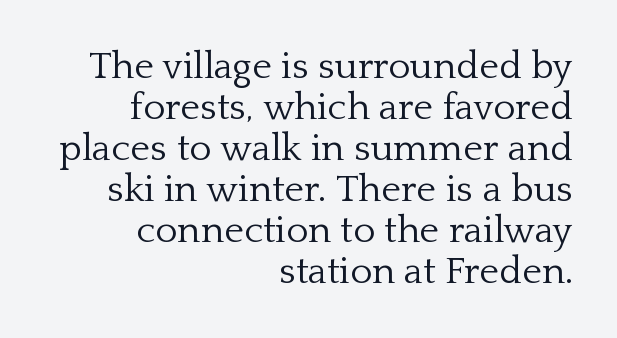
{"serif": "yes", "italic": "no", "bold": "no", "weight": "light", "width": "normal", "stroke_contrast": "low", "x_height": "medium", "monospaced": "no", "underline": "no", "align": "right", "line_spacing": "tight", "line_spacing_ratio": 1.08, "letter_spacing": "normal", "letter_spacing_em": 0.0, "glyph_px": 38}
